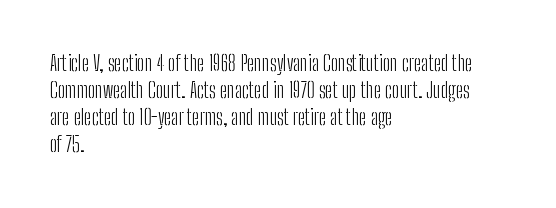
{"italic": "no", "bold": "no", "underline": "no", "align": "left", "line_spacing": "normal", "line_spacing_ratio": 1.29, "letter_spacing": "normal", "letter_spacing_em": 0.0, "glyph_px": 21}
